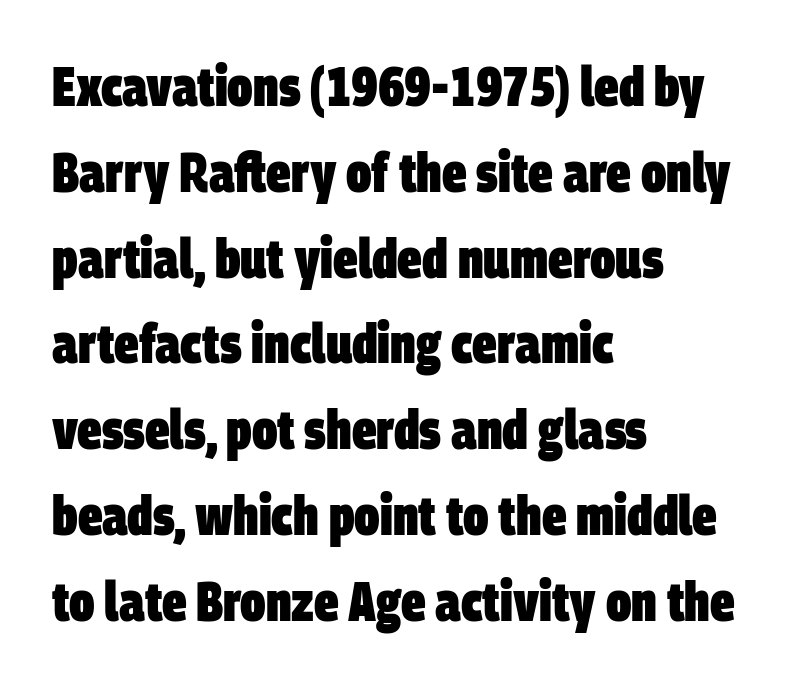
The image shows 55 px heavy, condensed sans-serif type; set left-aligned, normal line spacing (1.56x), normal letter spacing, not underlined; low stroke contrast and a large x-height.
